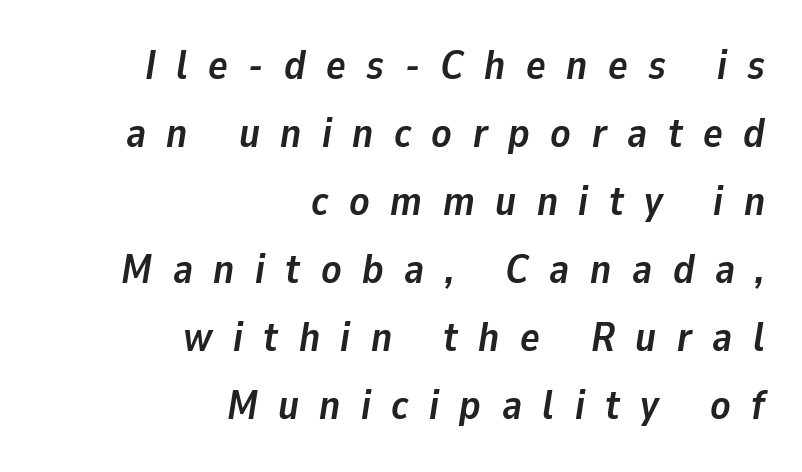
The line texture is sparse and dotted thanks to wide tracking. You'd pick this weight for a headline — it's a proper bold. Is the type slanted? Yes — the strokes lean at a clear angle. This sample has the flowing, uneven cadence of proportional lettering.
